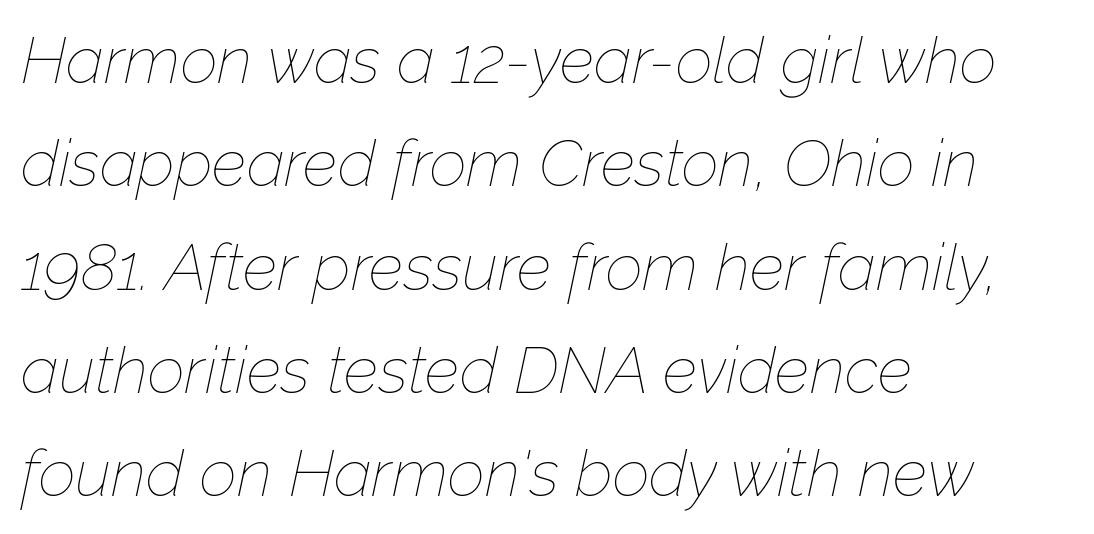
Q: Is the text bold? A: No.
Q: Is the text italic (slanted)? A: Yes, it leans right by about 12 degrees.
Q: Is the text underlined? A: No.
Q: How is the paragraph aligned? A: Left-aligned.
Q: Is the spacing between letters normal or unusually wide? A: Normal.
Q: Is the spacing between lines tight, normal or loose? A: Normal.
Q: Width (condensed, normal, or wide)? A: Normal.
Q: Stroke contrast? A: Low.
Q: x-height? A: Medium.
Q: Monospaced? A: No.
